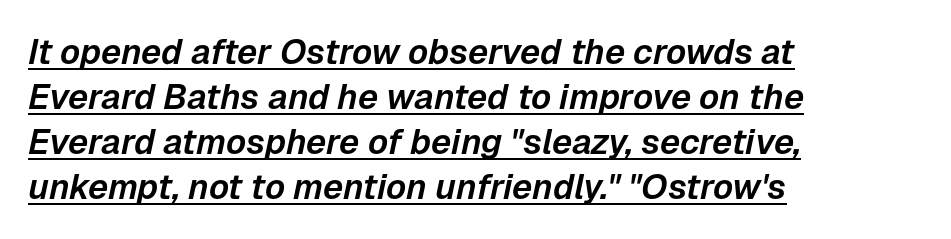
Q: Is the text italic (slanted)? A: Yes, it leans right by about 12 degrees.
Q: Is the text underlined? A: Yes.
Q: How is the paragraph aligned? A: Left-aligned.
Q: Is the spacing between letters normal or unusually wide? A: Normal.
Q: Is the spacing between lines tight, normal or loose? A: Normal.
Q: Width (condensed, normal, or wide)? A: Normal.
Q: Stroke contrast? A: Low.
Q: x-height? A: Medium.
Q: Monospaced? A: No.
